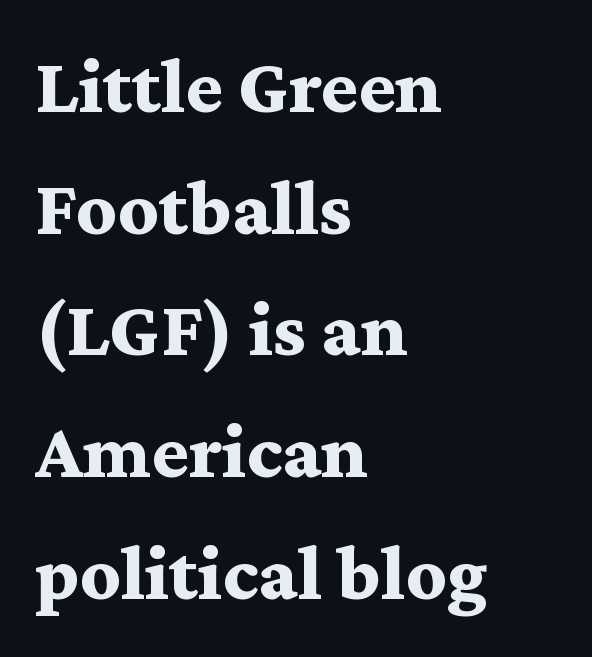
{"serif": "yes", "italic": "no", "bold": "yes", "weight": "bold", "width": "wide", "stroke_contrast": "medium", "x_height": "medium", "monospaced": "no", "underline": "no", "align": "left", "line_spacing": "normal", "line_spacing_ratio": 1.54, "letter_spacing": "normal", "letter_spacing_em": 0.0, "glyph_px": 79}
